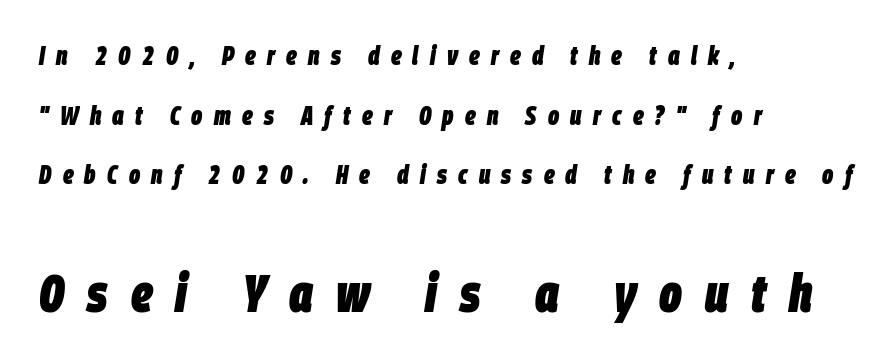
Q: Is the text bold? A: Yes.
Q: Is the text italic (slanted)? A: Yes, it leans right by about 9 degrees.
Q: Is the text underlined? A: No.
Q: How is the paragraph aligned? A: Left-aligned.
Q: Is the spacing between letters normal or unusually wide? A: Unusually wide.
Q: Is the spacing between lines tight, normal or loose? A: Loose.
Q: Which block of text is set in a larger size, the first (top) or the second (bottom)? A: The second (bottom) one.
Q: Width (condensed, normal, or wide)? A: Condensed.
Q: Stroke contrast? A: Low.
Q: x-height? A: Large.
Q: Monospaced? A: No.
